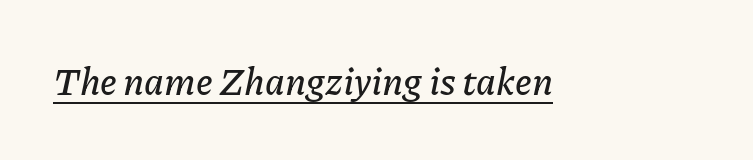
Q: Is the text italic (slanted)? A: Yes, it leans right by about 11 degrees.
Q: Is the text underlined? A: Yes.
Q: Is the spacing between letters normal or unusually wide? A: Normal.
Q: Width (condensed, normal, or wide)? A: Normal.
Q: Stroke contrast? A: Low.
Q: x-height? A: Medium.
Q: Monospaced? A: No.
